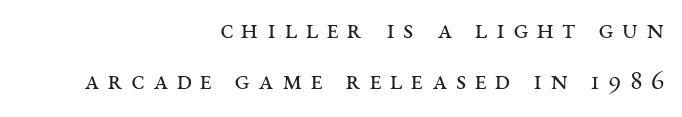
{"serif": "yes", "italic": "no", "bold": "no", "weight": "regular", "width": "wide", "stroke_contrast": "medium", "x_height": "large", "monospaced": "no", "underline": "no", "align": "right", "line_spacing_ratio": 1.83, "letter_spacing": "wide", "letter_spacing_em": 0.31, "glyph_px": 28}
